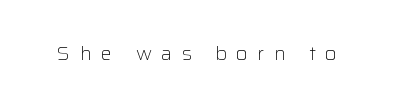
The area under the type is left untouched. Upright lettering throughout. The face looks like a standard text weight, possibly lighter. Honestly, the letter spacing is so wide it's the main thing you notice.
